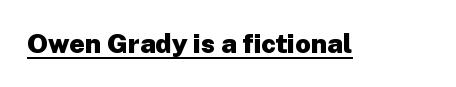
{"italic": "no", "bold": "yes", "underline": "yes", "letter_spacing": "normal", "letter_spacing_em": 0.0, "glyph_px": 27}
